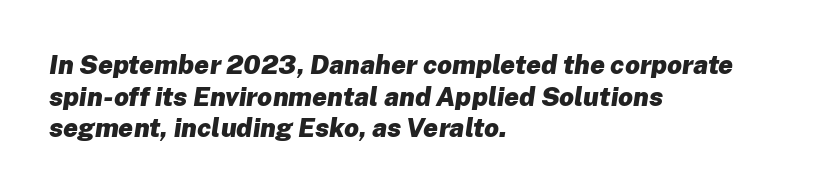
Q: Is the text bold? A: Yes.
Q: Is the text italic (slanted)? A: Yes, it leans right by about 8 degrees.
Q: Is the text underlined? A: No.
Q: How is the paragraph aligned? A: Left-aligned.
Q: Is the spacing between letters normal or unusually wide? A: Normal.
